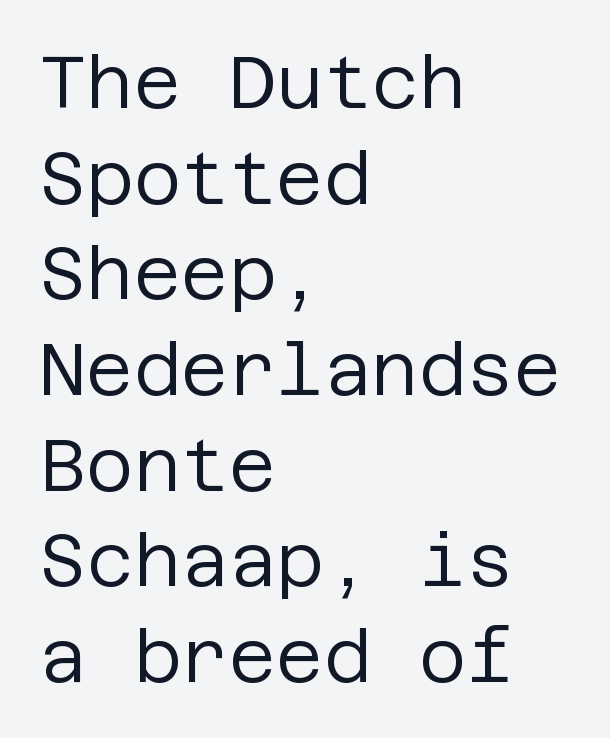
{"serif": "no", "italic": "no", "bold": "no", "weight": "regular", "width": "normal", "stroke_contrast": "low", "x_height": "large", "underline": "no", "align": "left", "line_spacing": "normal", "line_spacing_ratio": 1.31, "letter_spacing": "normal", "letter_spacing_em": 0.0, "glyph_px": 73}
